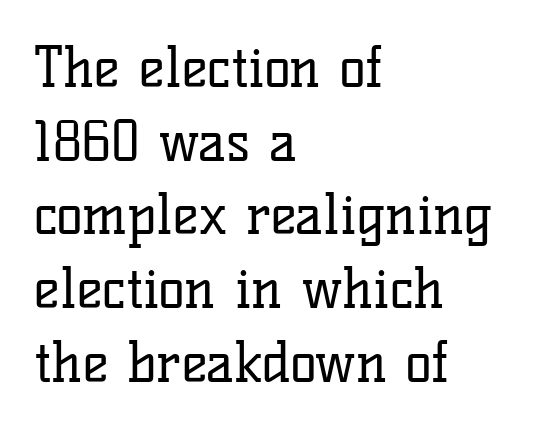
{"serif": "yes", "italic": "no", "bold": "no", "weight": "regular", "width": "normal", "stroke_contrast": "low", "x_height": "medium", "monospaced": "no", "underline": "no", "align": "left", "line_spacing": "normal", "line_spacing_ratio": 1.34, "letter_spacing": "normal", "letter_spacing_em": 0.0, "glyph_px": 55}
